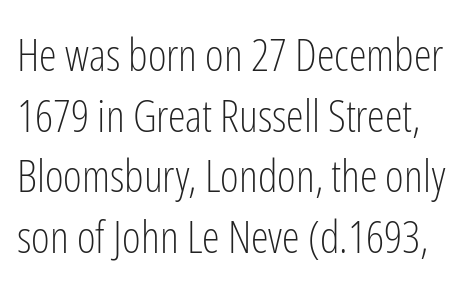
Stroke terminals: plain, sans-serif. This is roman type, the default non-slanted kind. Compared with typical paragraphs, the rows here are spaced about the same. This rendering features lettering with no underline. On a weight scale, this lands at 450 or below.
